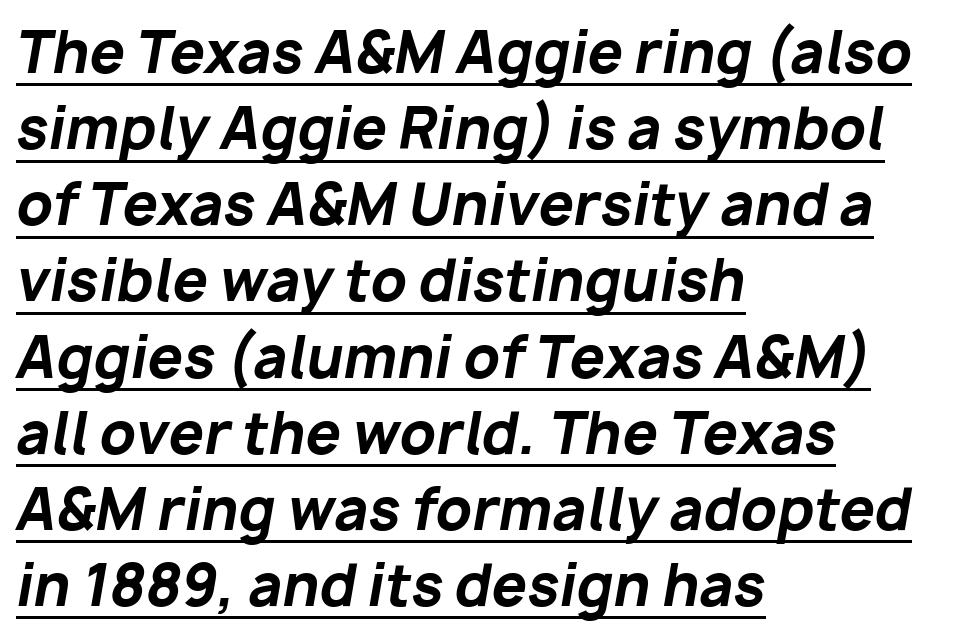
Q: Is the text bold? A: Yes.
Q: Is the text italic (slanted)? A: Yes, it leans right by about 10 degrees.
Q: Is the text underlined? A: Yes.
Q: How is the paragraph aligned? A: Left-aligned.
Q: Is the spacing between letters normal or unusually wide? A: Normal.
Q: Is the spacing between lines tight, normal or loose? A: Normal.
Q: Width (condensed, normal, or wide)? A: Normal.
Q: Stroke contrast? A: Low.
Q: x-height? A: Medium.
Q: Monospaced? A: No.
